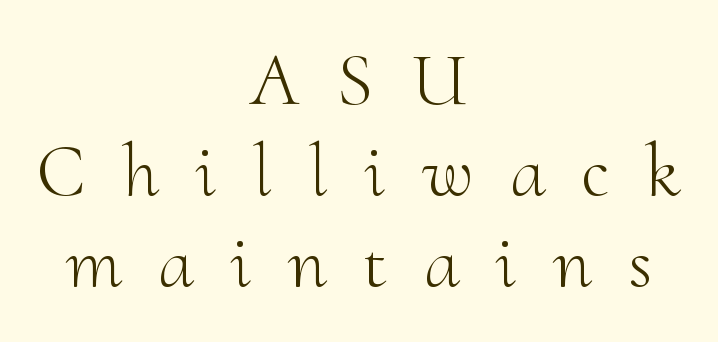
{"serif": "yes", "italic": "no", "bold": "no", "weight": "light", "width": "normal", "stroke_contrast": "medium", "x_height": "small", "monospaced": "no", "underline": "no", "align": "center", "line_spacing_ratio": 1.2, "letter_spacing": "wide", "letter_spacing_em": 0.49, "glyph_px": 76}
